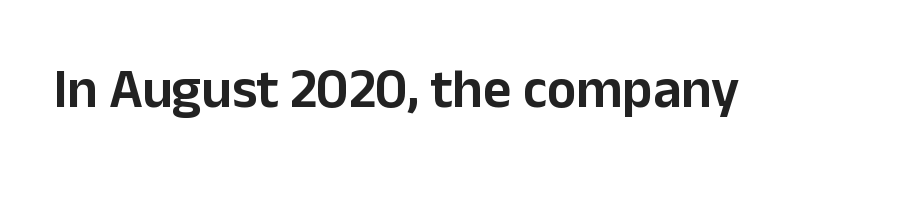
Is this a fixed-width face? No — the glyphs have proportional, varying widths. Font category for this specimen: sans-serif. Descenders are the only things crossing below the line. Ordinary non-slanted type is in use.
